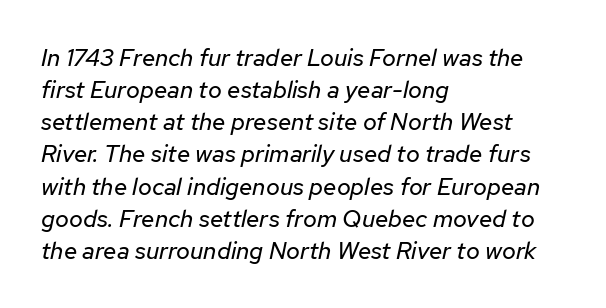
Q: Is the text bold? A: No.
Q: Is the text italic (slanted)? A: Yes, it leans right by about 12 degrees.
Q: Is the text underlined? A: No.
Q: How is the paragraph aligned? A: Left-aligned.
Q: Is the spacing between letters normal or unusually wide? A: Normal.
Q: Is the spacing between lines tight, normal or loose? A: Normal.
